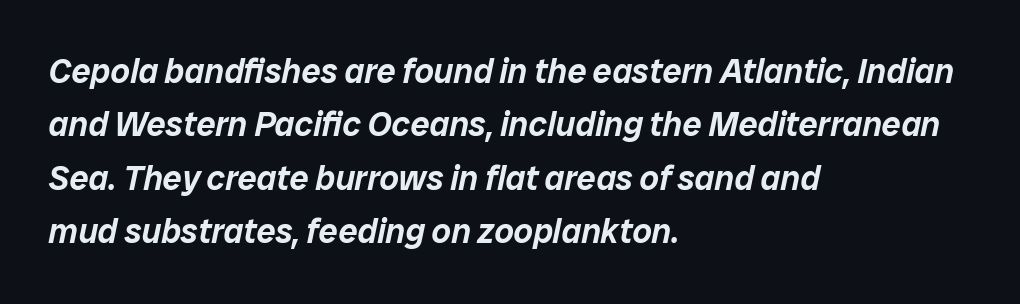
The image shows 34 px text type, italic (leaning right); set left-aligned, normal line spacing (1.57x), normal letter spacing, not underlined; low stroke contrast and a medium x-height.
